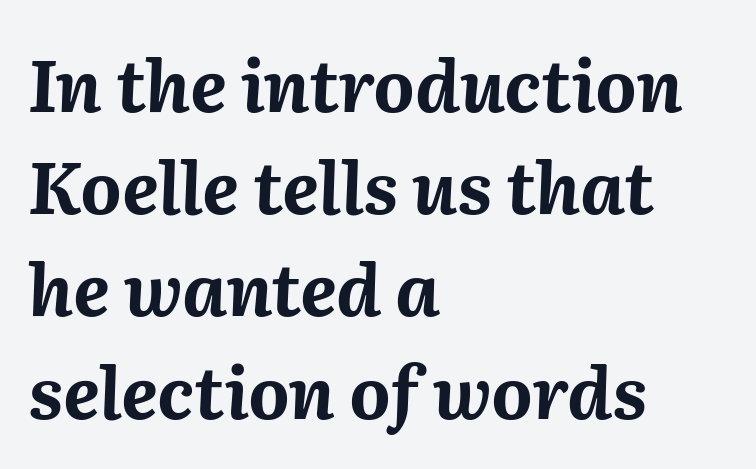
Q: Is the text bold? A: Yes.
Q: Is the text italic (slanted)? A: Yes, it leans right by about 2 degrees.
Q: Is the text underlined? A: No.
Q: How is the paragraph aligned? A: Left-aligned.
Q: Is the spacing between letters normal or unusually wide? A: Normal.
Q: Is the spacing between lines tight, normal or loose? A: Normal.
Q: Width (condensed, normal, or wide)? A: Normal.
Q: Stroke contrast? A: Medium.
Q: x-height? A: Medium.
Q: Monospaced? A: No.
